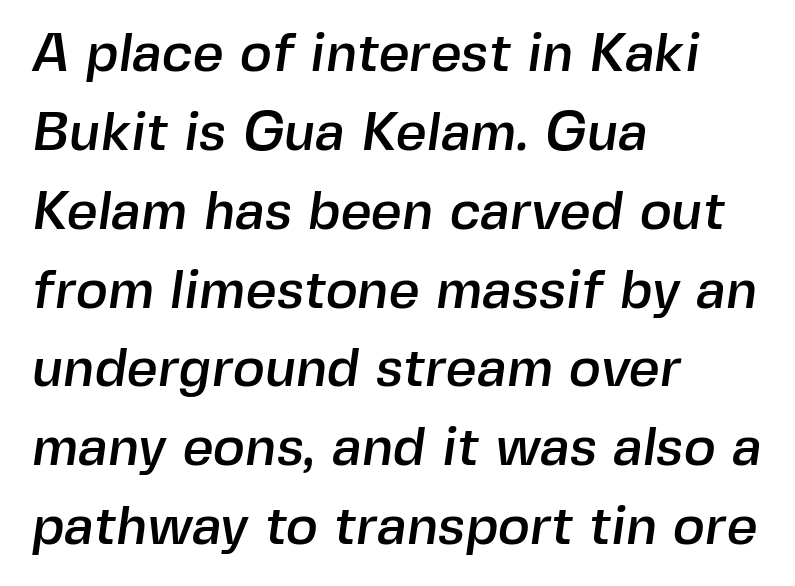
Q: Is the typeface a serif or a sans-serif typeface? A: Sans-serif.
Q: Is the text underlined? A: No.
Q: How is the paragraph aligned? A: Left-aligned.
Q: Is the spacing between letters normal or unusually wide? A: Normal.
Q: Is the spacing between lines tight, normal or loose? A: Normal.
Q: Width (condensed, normal, or wide)? A: Normal.
Q: x-height? A: Medium.
Q: Monospaced? A: No.
